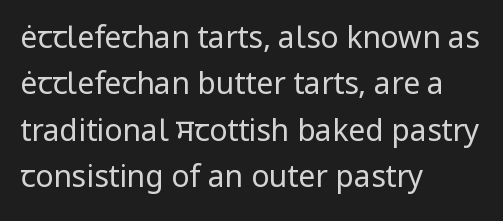
The image shows 30 px regular-weight sans-serif type, upright; set left-aligned, normal line spacing (1.55x), normal letter spacing, not underlined; low stroke contrast and a medium x-height.
